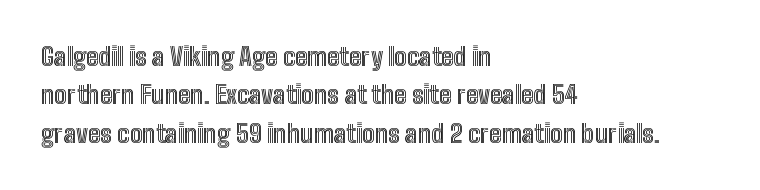
{"italic": "no", "underline": "no", "align": "left", "line_spacing": "normal", "line_spacing_ratio": 1.54, "letter_spacing": "normal", "letter_spacing_em": 0.0, "glyph_px": 25}
